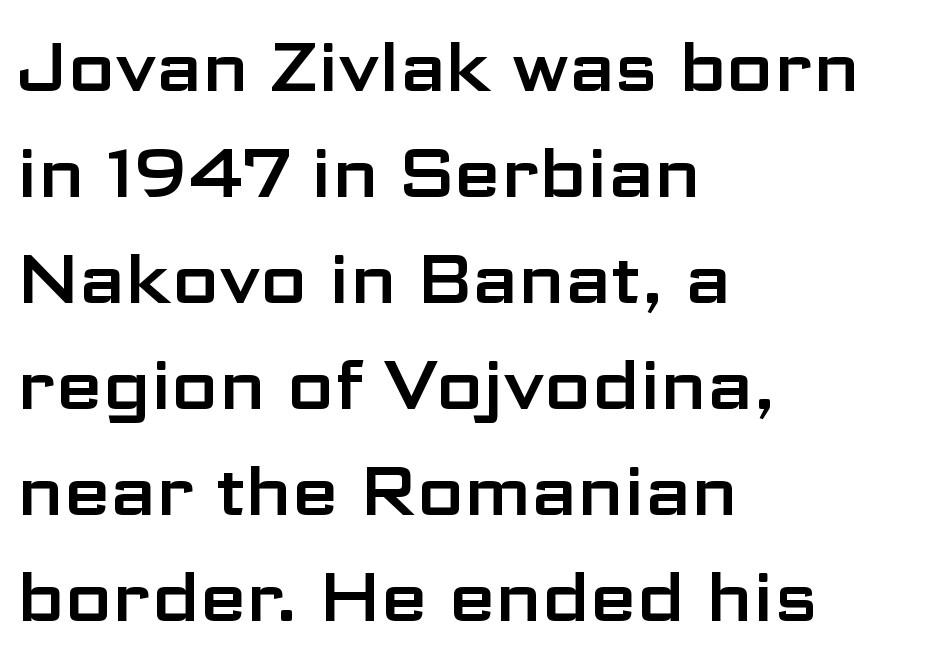
{"serif": "no", "italic": "no", "width": "wide", "stroke_contrast": "low", "x_height": "medium", "monospaced": "no", "underline": "no", "align": "left", "line_spacing": "normal", "line_spacing_ratio": 1.56, "letter_spacing": "normal", "letter_spacing_em": 0.0, "glyph_px": 68}
